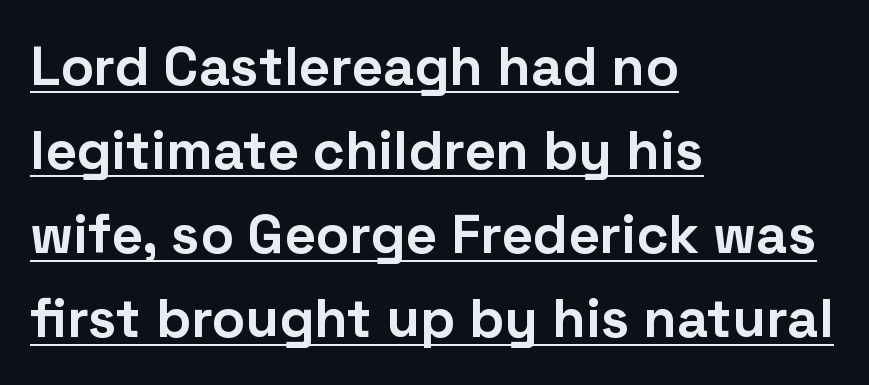
This sample is left-justified, so line endings fall wherever the words run out. Characters remain perfectly vertical along every line. The letters are bold, with thick, heavy strokes. Each letter keeps its own natural width here, so spacing adapts to shape. Normally led — the rows are evenly, conventionally spaced. Characters follow at the spacing the type designer built in.
